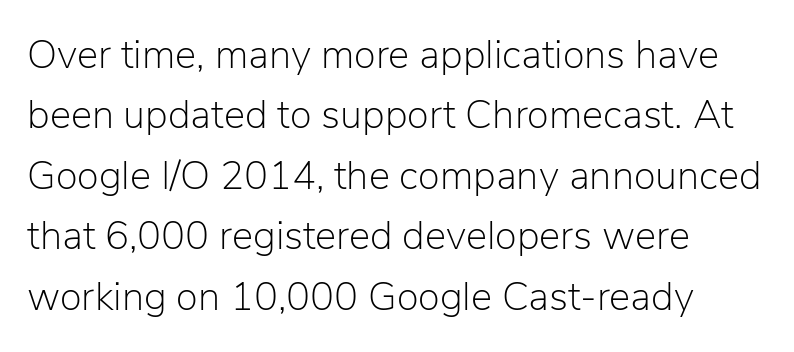
Q: Is the text bold? A: No.
Q: Is the text italic (slanted)? A: No, it is upright.
Q: Is the typeface a serif or a sans-serif typeface? A: Sans-serif.
Q: Is the text underlined? A: No.
Q: How is the paragraph aligned? A: Left-aligned.
Q: Is the spacing between letters normal or unusually wide? A: Normal.
Q: Is the spacing between lines tight, normal or loose? A: Normal.
Q: Width (condensed, normal, or wide)? A: Normal.
Q: Stroke contrast? A: Low.
Q: x-height? A: Medium.
Q: Monospaced? A: No.
